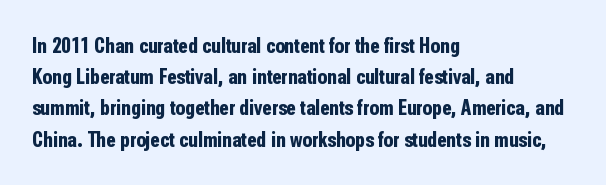
{"italic": "no", "bold": "yes", "underline": "no", "align": "left", "line_spacing": "normal", "line_spacing_ratio": 1.42, "letter_spacing": "normal", "letter_spacing_em": 0.0, "glyph_px": 22}
